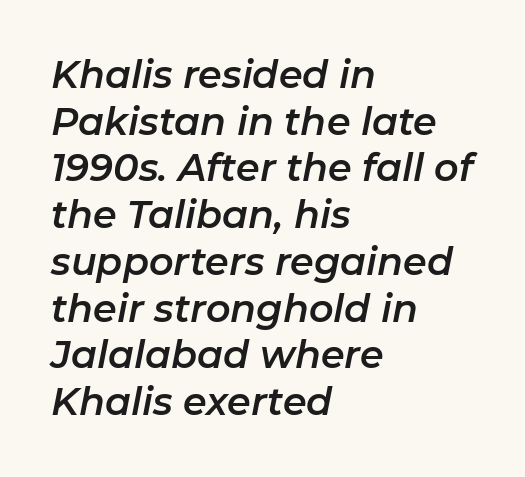
The image shows 38 px text type, italic (leaning right); set left-aligned, line spacing 1.23x, normal letter spacing, not underlined; low stroke contrast and a medium x-height.
